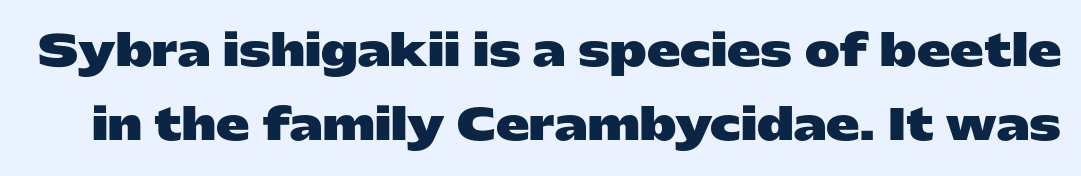
Q: Is the text bold? A: Yes.
Q: Is the text italic (slanted)? A: No, it is upright.
Q: Is the typeface a serif or a sans-serif typeface? A: Sans-serif.
Q: Is the text underlined? A: No.
Q: Is the spacing between letters normal or unusually wide? A: Normal.
Q: Width (condensed, normal, or wide)? A: Wide.
Q: Stroke contrast? A: Low.
Q: x-height? A: Medium.
Q: Monospaced? A: No.
